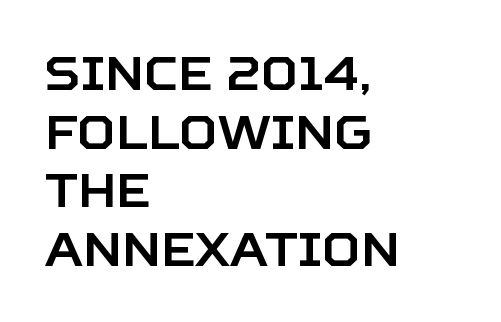
The image shows 47 px sans-serif type, upright; set left-aligned, normal line spacing (1.25x), normal letter spacing, not underlined; low stroke contrast and a large x-height.
